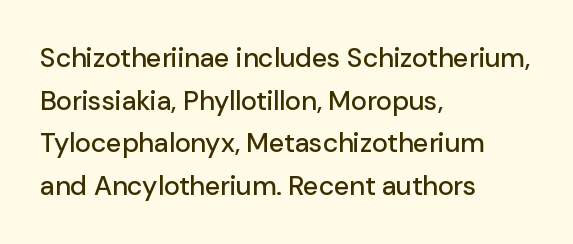
Q: Is the text italic (slanted)? A: No, it is upright.
Q: Is the text underlined? A: No.
Q: How is the paragraph aligned? A: Left-aligned.
Q: Is the spacing between letters normal or unusually wide? A: Normal.
Q: Is the spacing between lines tight, normal or loose? A: Normal.
